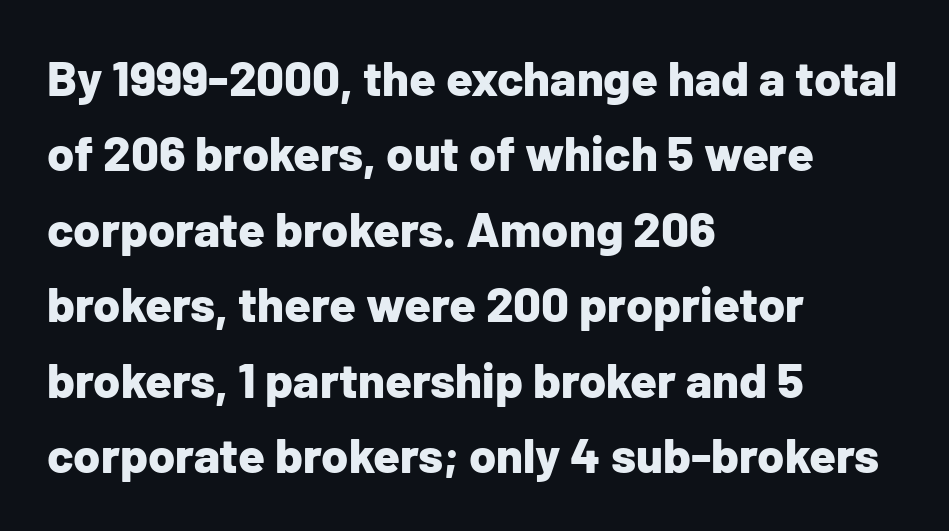
If you measured baseline to baseline, you'd find a middling distance. Is this a sans? Yes — the strokes have no serifs. Spacing verdict: proportional, widths tailored to each character. Glyph-to-glyph distance matches everyday printed text.
